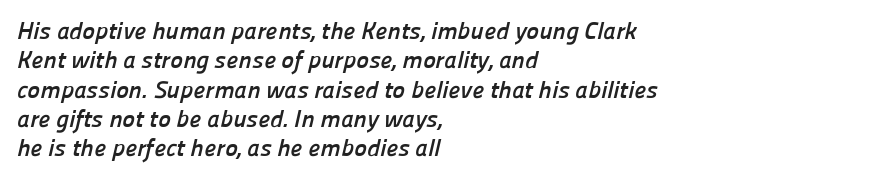
Left-aligned paragraph, ragged on the right. This is heavy type, rendered in bold. Letter spacing: default. The strip under each line holds only bare page.
